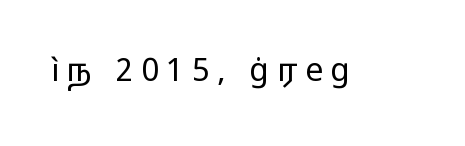
The image shows 32 px regular-weight, wide sans-serif type, upright; set unusually wide letter spacing (+0.24 em), not underlined; low stroke contrast and a medium x-height.
